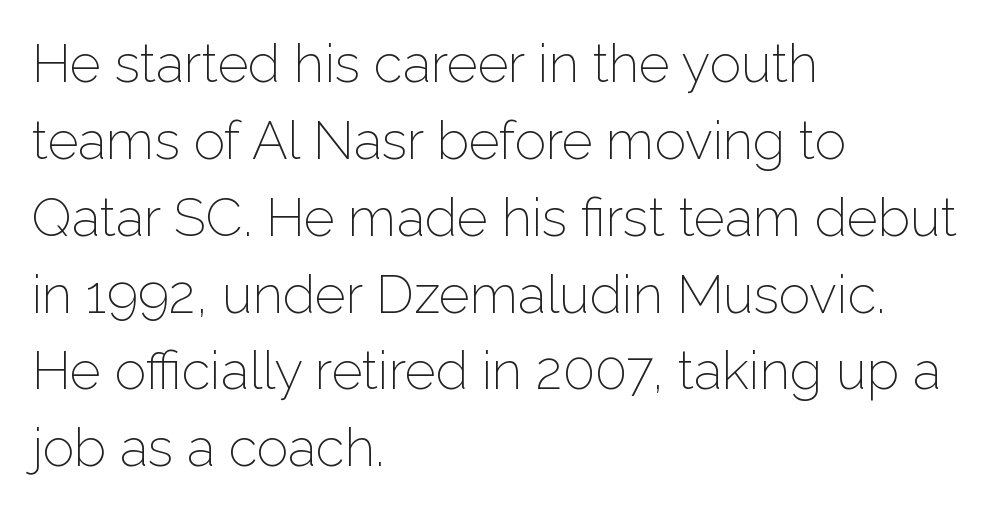
Line spacing here is normal. This sample has the flowing, uneven cadence of proportional lettering. Unlike a traditional serif, this face leaves its strokes unadorned. Stems here are at most as thick as an everyday book face. The area under the type is left untouched.
